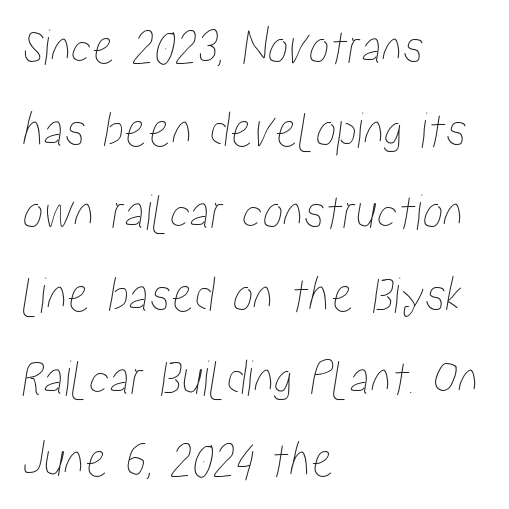
The image shows 52 px condensed type; set left-aligned, normal line spacing (1.59x), normal letter spacing, not underlined; low stroke contrast and a medium x-height.
